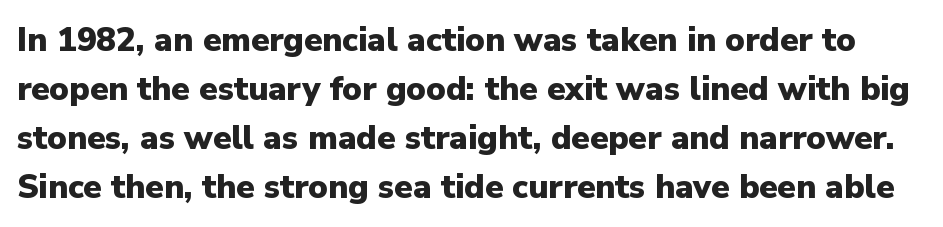
{"serif": "no", "italic": "no", "bold": "yes", "weight": "heavy", "width": "normal", "stroke_contrast": "low", "x_height": "medium", "monospaced": "no", "underline": "no", "line_spacing": "normal", "line_spacing_ratio": 1.48, "letter_spacing": "normal", "letter_spacing_em": 0.0, "glyph_px": 33}
